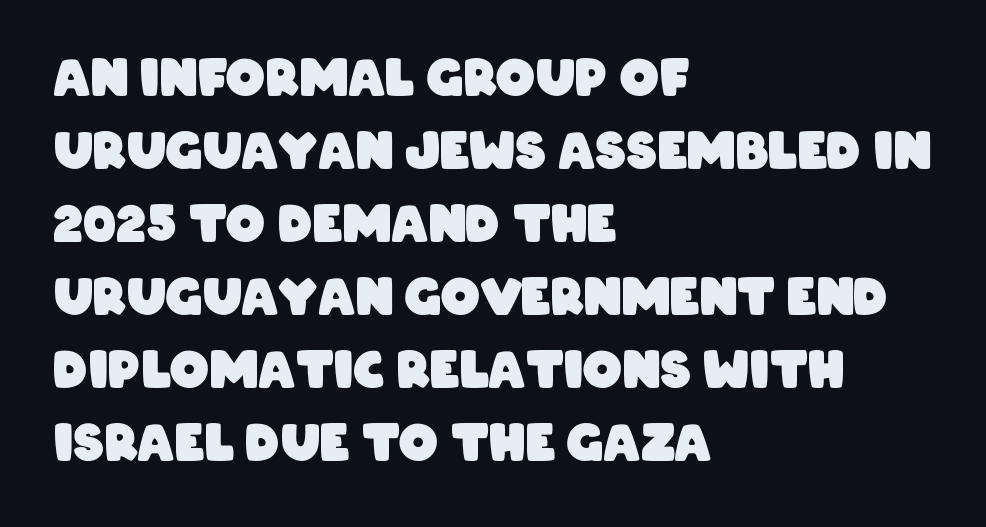
{"serif": "no", "bold": "yes", "weight": "heavy", "width": "condensed", "stroke_contrast": "low", "x_height": "large", "monospaced": "no", "underline": "no", "align": "left", "line_spacing": "normal", "line_spacing_ratio": 1.49, "letter_spacing": "normal", "letter_spacing_em": 0.0, "glyph_px": 49}
